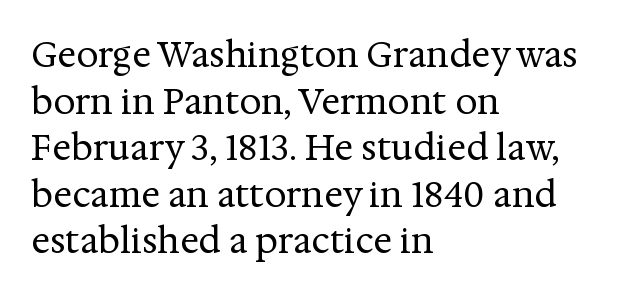
Do the characters align in a grid? No, the font is proportional. Quick note: underline off. Leading: standard. In CSS terms this would be text-align: left.
